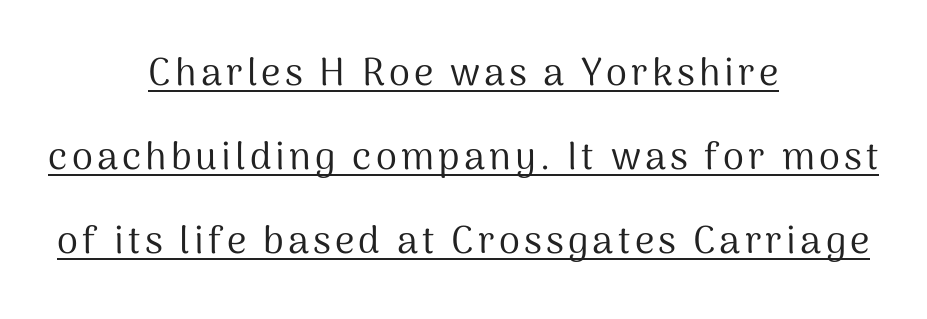
Q: Is the text bold? A: No.
Q: Is the text italic (slanted)? A: No, it is upright.
Q: Is the typeface a serif or a sans-serif typeface? A: Sans-serif.
Q: Is the text underlined? A: Yes.
Q: How is the paragraph aligned? A: Centered.
Q: Is the spacing between lines tight, normal or loose? A: Loose.
Q: Width (condensed, normal, or wide)? A: Normal.
Q: Stroke contrast? A: Medium.
Q: x-height? A: Medium.
Q: Monospaced? A: No.
